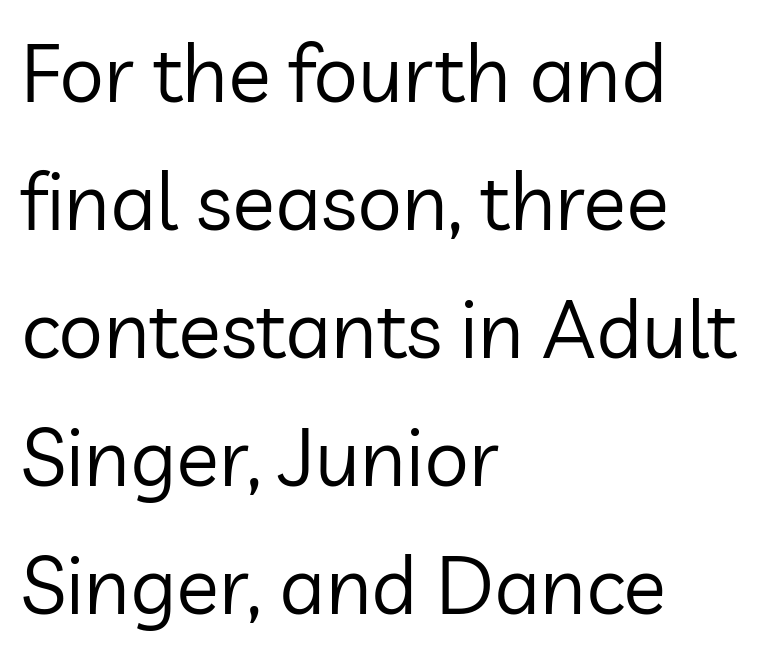
The image shows 80 px regular-weight sans-serif type, upright; set left-aligned, normal line spacing (1.6x), normal letter spacing, not underlined; low stroke contrast and a medium x-height.
